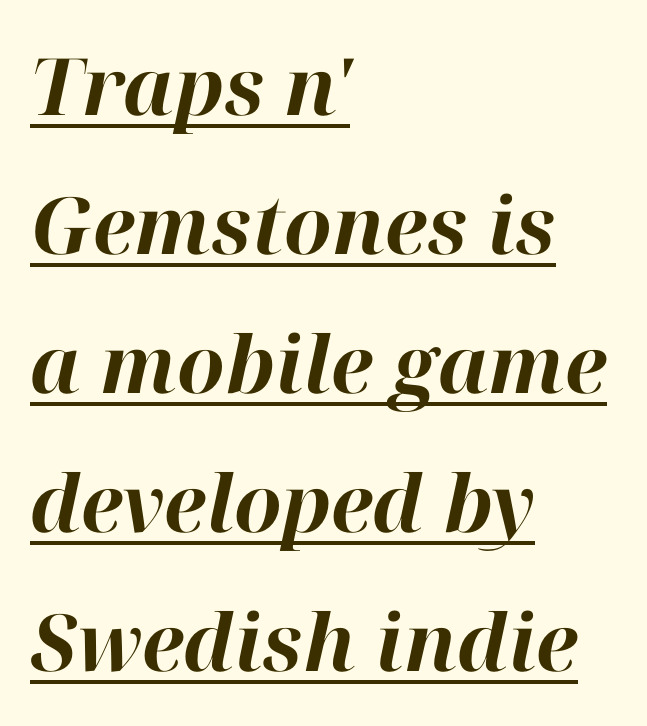
The letters are bold, with thick, heavy strokes. The face used here is rendered with its standard letterfit. The paragraph has a hard left edge and a soft right edge. The letters are slanted; this is an italic face.
